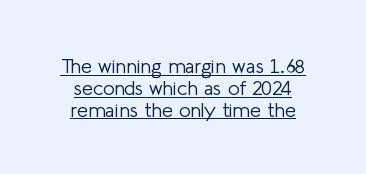
{"italic": "no", "bold": "no", "underline": "yes", "line_spacing": "tight", "line_spacing_ratio": 1.09, "letter_spacing": "normal", "letter_spacing_em": 0.0, "glyph_px": 20}
